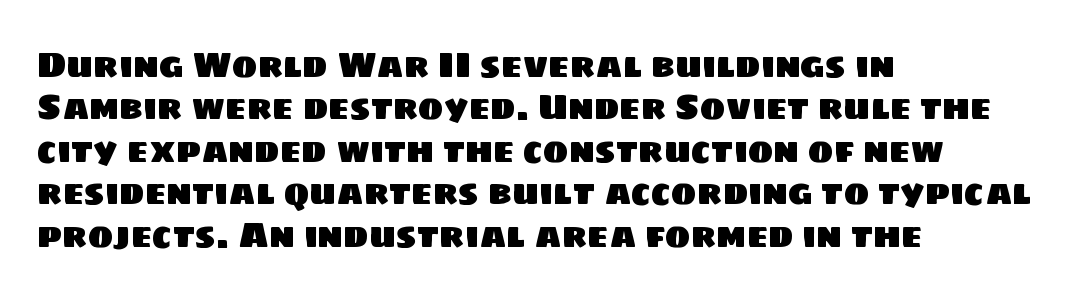
What kind of face is this? One without serifs — a sans. Baseline-to-baseline distance is the conventional proportion of letter height. If you drew a ruler down the left edge, every line would touch it. The words here are not underlined. Note the varied advance widths — an 'i' is clearly narrower than an 'm'.
